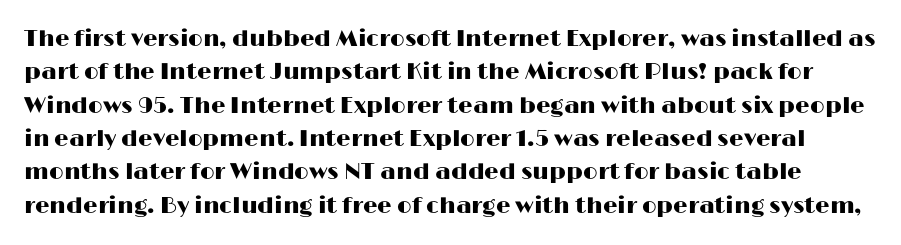
{"italic": "no", "underline": "no", "line_spacing": "normal", "line_spacing_ratio": 1.45, "letter_spacing": "normal", "letter_spacing_em": 0.0, "glyph_px": 23}
